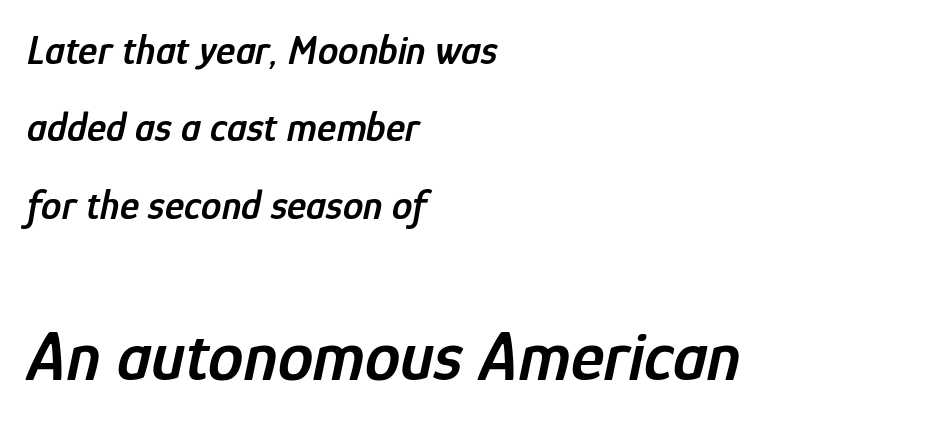
{"italic": "yes", "lean": "right", "slant_degrees": 12, "bold": "semi", "weight": "semibold", "width": "condensed", "stroke_contrast": "low", "x_height": "medium", "monospaced": "no", "underline": "no", "align": "left", "line_spacing_ratio": 1.89, "letter_spacing": "normal", "letter_spacing_em": 0.0, "larger_block": "second", "size_ratio": 1.73, "glyph_px": 71}
